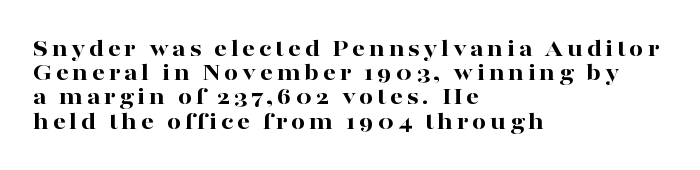
Leading: reduced. Tall strokes in this sample are plumb rather than angled. The space directly below the letters is spotless. The typesetter chose a ragged-right arrangement here.
